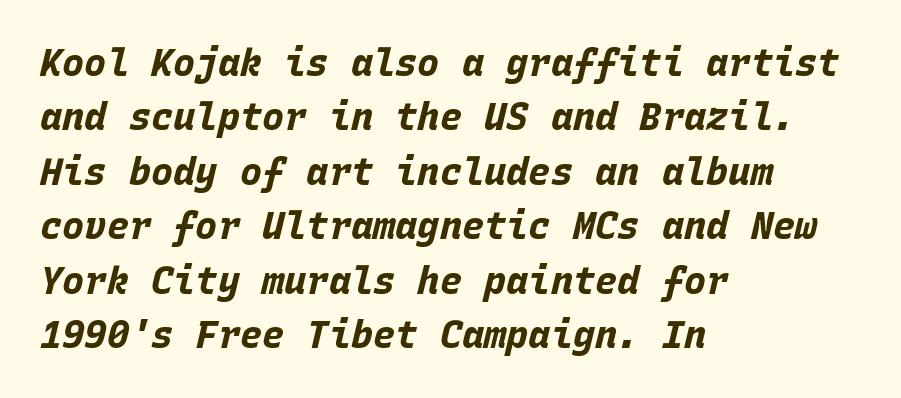
{"italic": "yes", "lean": "right", "slant_degrees": 15, "bold": "yes", "weight": "bold", "width": "normal", "stroke_contrast": "low", "x_height": "large", "monospaced": "yes", "underline": "no", "align": "left", "line_spacing": "normal", "line_spacing_ratio": 1.47, "letter_spacing": "normal", "letter_spacing_em": 0.0, "glyph_px": 37}
